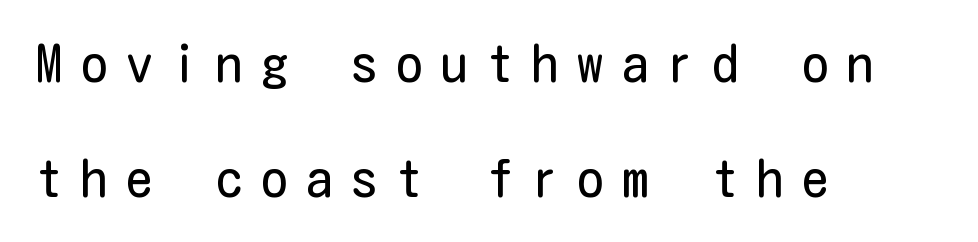
Q: Is the text bold? A: No.
Q: Is the text italic (slanted)? A: No, it is upright.
Q: Is the typeface a serif or a sans-serif typeface? A: Sans-serif.
Q: Is the text underlined? A: No.
Q: How is the paragraph aligned? A: Left-aligned.
Q: Is the spacing between letters normal or unusually wide? A: Unusually wide.
Q: Is the spacing between lines tight, normal or loose? A: Loose.
Q: Width (condensed, normal, or wide)? A: Condensed.
Q: Stroke contrast? A: Low.
Q: x-height? A: Medium.
